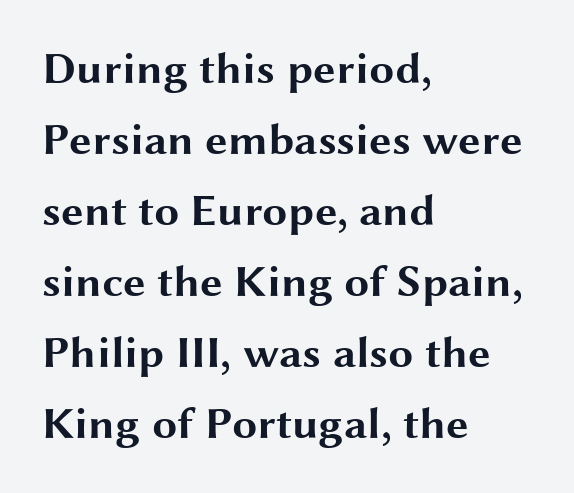
The image shows 45 px bold, wide sans-serif type, upright; set left-aligned, normal line spacing (1.58x), normal letter spacing, not underlined; medium stroke contrast and a medium x-height.
